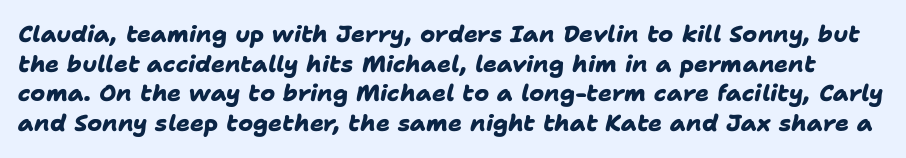
The image shows 23 px bold type; set normal line spacing (1.29x), normal letter spacing, not underlined.
